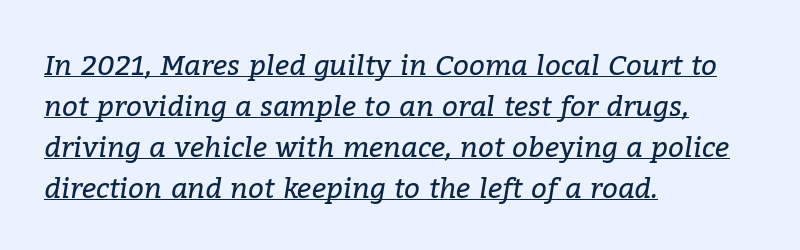
Q: Is the text bold? A: No.
Q: Is the text italic (slanted)? A: Yes, it leans right by about 9 degrees.
Q: Is the typeface a serif or a sans-serif typeface? A: Serif.
Q: Is the text underlined? A: Yes.
Q: How is the paragraph aligned? A: Left-aligned.
Q: Is the spacing between letters normal or unusually wide? A: Normal.
Q: Is the spacing between lines tight, normal or loose? A: Normal.
Q: Width (condensed, normal, or wide)? A: Normal.
Q: Stroke contrast? A: Low.
Q: x-height? A: Medium.
Q: Monospaced? A: No.
